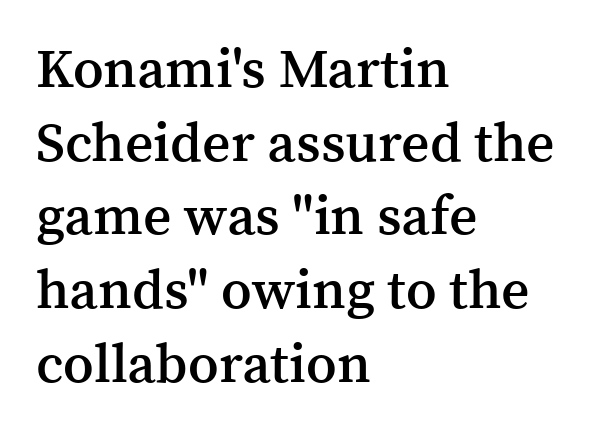
{"serif": "yes", "italic": "no", "bold": "semi", "weight": "semibold", "width": "normal", "stroke_contrast": "medium", "x_height": "medium", "monospaced": "no", "underline": "no", "align": "left", "line_spacing": "normal", "line_spacing_ratio": 1.34, "letter_spacing": "normal", "letter_spacing_em": 0.0, "glyph_px": 55}
